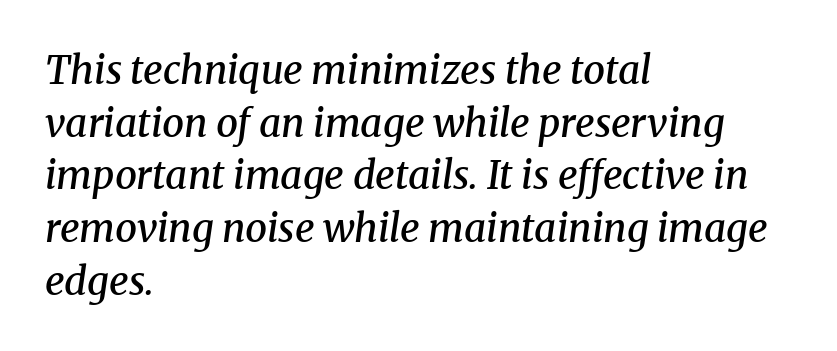
The image shows 39 px semibold serif type, italic (leaning right); set left-aligned, normal line spacing (1.35x), normal letter spacing, not underlined; medium stroke contrast and a medium x-height.
